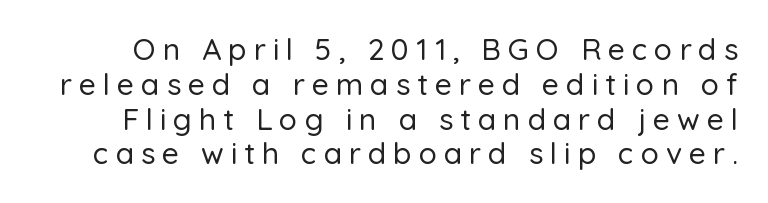
Q: Is the text italic (slanted)? A: No, it is upright.
Q: Is the typeface a serif or a sans-serif typeface? A: Sans-serif.
Q: Is the text underlined? A: No.
Q: Is the spacing between letters normal or unusually wide? A: Unusually wide.
Q: Width (condensed, normal, or wide)? A: Normal.
Q: Stroke contrast? A: Low.
Q: x-height? A: Medium.
Q: Monospaced? A: No.
